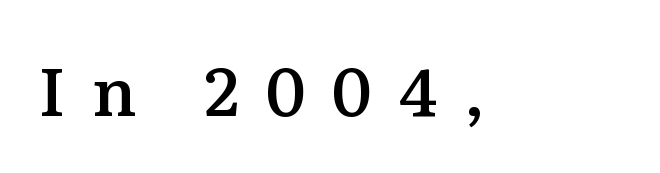
{"serif": "yes", "italic": "no", "bold": "semi", "weight": "semibold", "width": "normal", "stroke_contrast": "medium", "x_height": "medium", "monospaced": "no", "underline": "no", "letter_spacing": "wide", "letter_spacing_em": 0.4, "glyph_px": 67}
